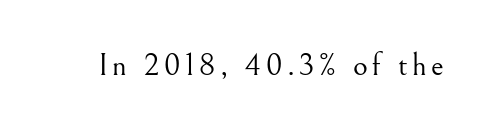
This is roman type, the default non-slanted kind. This rendering features lettering with no underline. Character widths vary here, with narrow letters taking less room than wide ones. The weight would be labelled regular, book, light, or lighter still. The font family rendered here belongs to the serif group.
